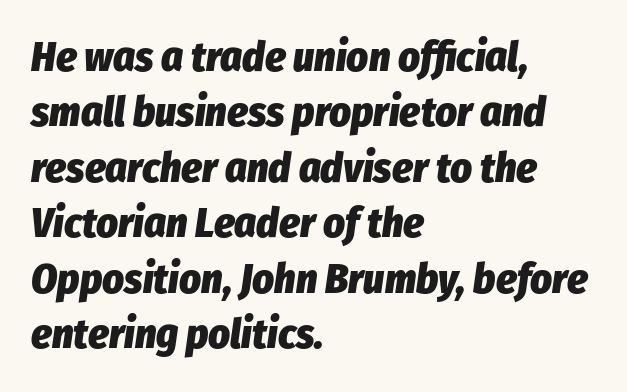
Vertical spacing — default. Observe the ordinary spacing: letters are neighbours, not strangers. Does the copy run flush right? No — it runs flush left. This sample has the flowing, uneven cadence of proportional lettering. The glyphs are unaccompanied by any horizontal stroke below them.
